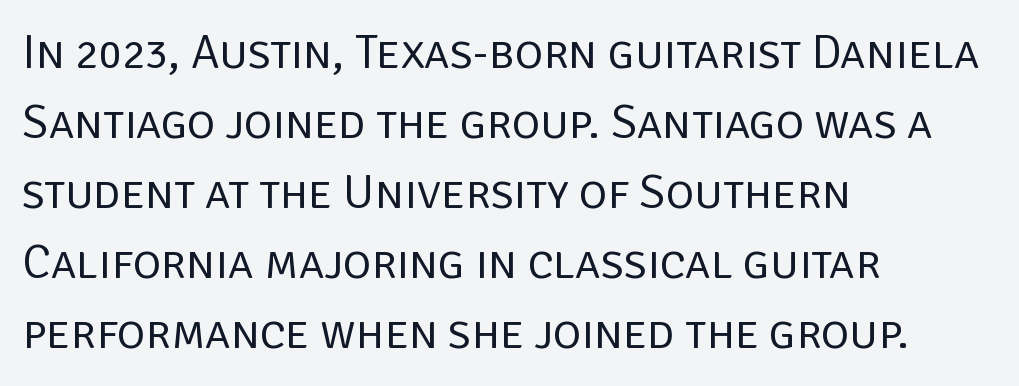
{"serif": "no", "italic": "no", "bold": "no", "weight": "regular", "width": "normal", "stroke_contrast": "low", "x_height": "large", "monospaced": "no", "underline": "no", "align": "left", "line_spacing": "normal", "line_spacing_ratio": 1.46, "letter_spacing": "normal", "letter_spacing_em": 0.0, "glyph_px": 48}
